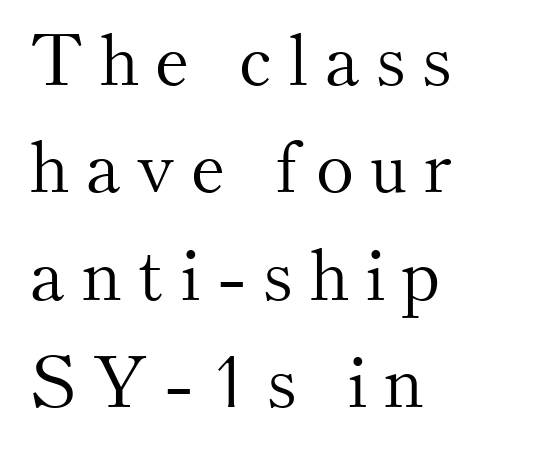
Ascenders rise straight up at ninety degrees. A light-to-regular cut is what we see here. The passage is arranged the way most books set body copy — flush left. The space beneath each line is pristine and unruled. Rows of type keep a routine distance in the vertical direction. Small tapered or slab feet sit at the stroke ends, so this counts as serif.
